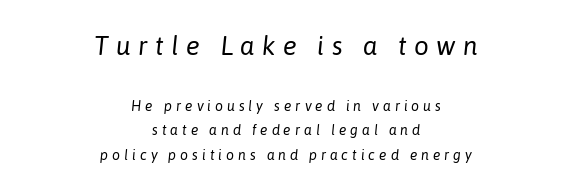
Each row of text sits above clean, open space. Stem width sits at or under what a default text font uses. The tracking reads as deliberately expanded to a designer's eye. Casual observation: everything's sitting right in the middle.
